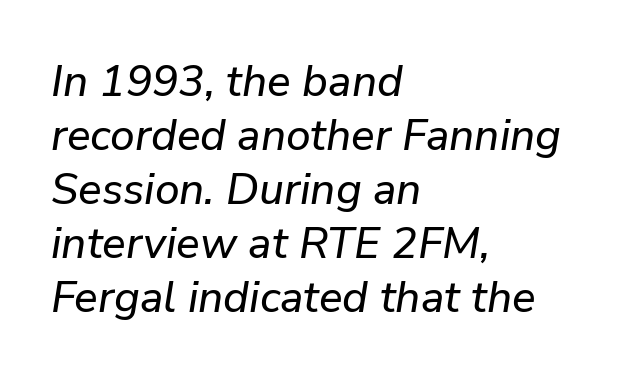
Q: Is the text italic (slanted)? A: Yes, it leans right by about 9 degrees.
Q: Is the text underlined? A: No.
Q: How is the paragraph aligned? A: Left-aligned.
Q: Is the spacing between letters normal or unusually wide? A: Normal.
Q: Width (condensed, normal, or wide)? A: Normal.
Q: Stroke contrast? A: Low.
Q: x-height? A: Medium.
Q: Monospaced? A: No.
